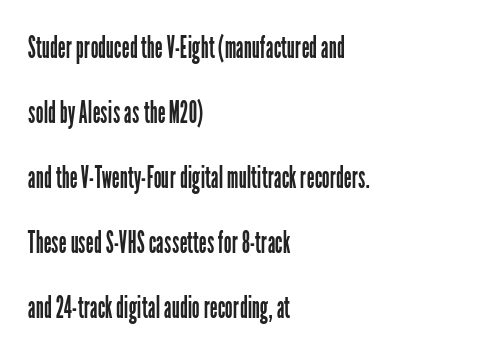
I'd call this a sans setting — the letters go barefoot. The space beneath each line is pristine and unruled. Character widths vary here, with narrow letters taking less room than wide ones. The paragraph has a hard left edge and a soft right edge. These lines keep a tight, regular rhythm from letter to letter. The font's upright variant was chosen for this text.
